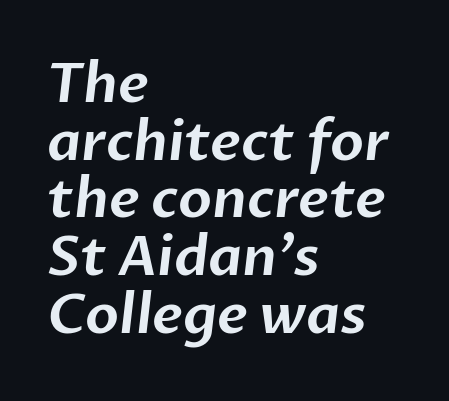
Q: Is the typeface a serif or a sans-serif typeface? A: Sans-serif.
Q: Is the text underlined? A: No.
Q: How is the paragraph aligned? A: Left-aligned.
Q: Is the spacing between letters normal or unusually wide? A: Normal.
Q: Is the spacing between lines tight, normal or loose? A: Tight.
Q: Width (condensed, normal, or wide)? A: Normal.
Q: Stroke contrast? A: Low.
Q: x-height? A: Medium.
Q: Monospaced? A: No.
